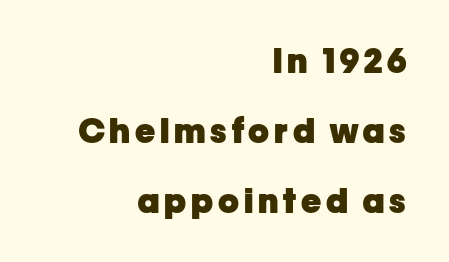
Q: Is the text bold? A: Yes.
Q: Is the text italic (slanted)? A: No, it is upright.
Q: Is the typeface a serif or a sans-serif typeface? A: Sans-serif.
Q: Is the text underlined? A: No.
Q: How is the paragraph aligned? A: Right-aligned.
Q: Is the spacing between lines tight, normal or loose? A: Loose.
Q: Width (condensed, normal, or wide)? A: Normal.
Q: Stroke contrast? A: Low.
Q: x-height? A: Medium.
Q: Monospaced? A: No.
